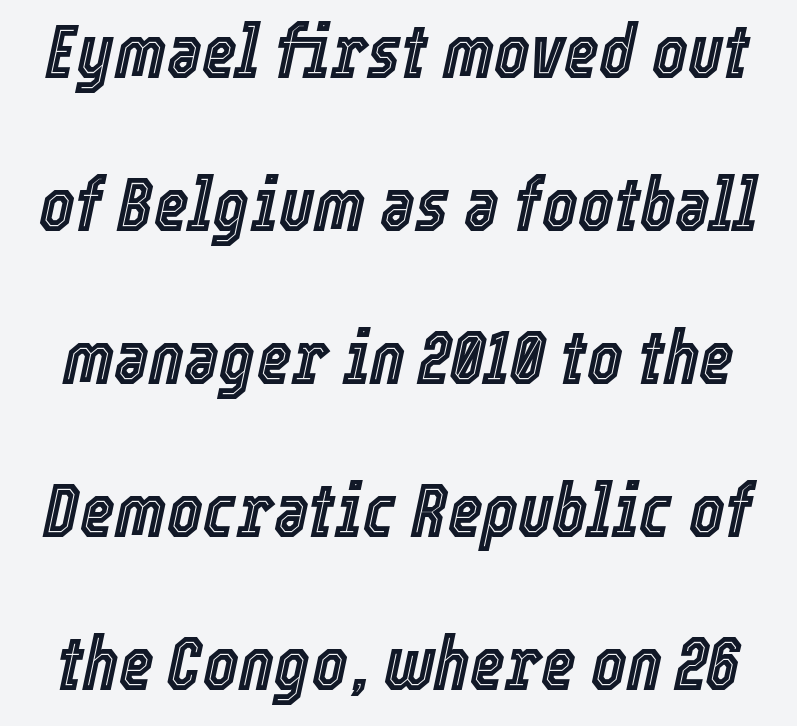
Letter spacing: default. Compared with ordinary roman type, these characters are visibly tilted. Is this a fixed-width face? No — the glyphs have proportional, varying widths. The glyphs are unaccompanied by any horizontal stroke below them. Each new line begins a long way beneath the previous one.
